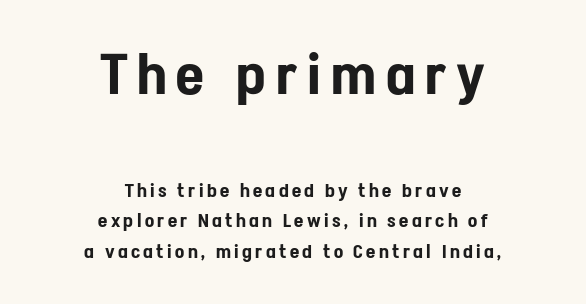
Reading down the column, the eye jumps a familiar distance to each next line. The emphasis by scale lands on block number one, above. The paragraph shown floats in the horizontal middle. Letters rest on an invisible, unmarked baseline. The type family on display is of the sans-serif kind.
